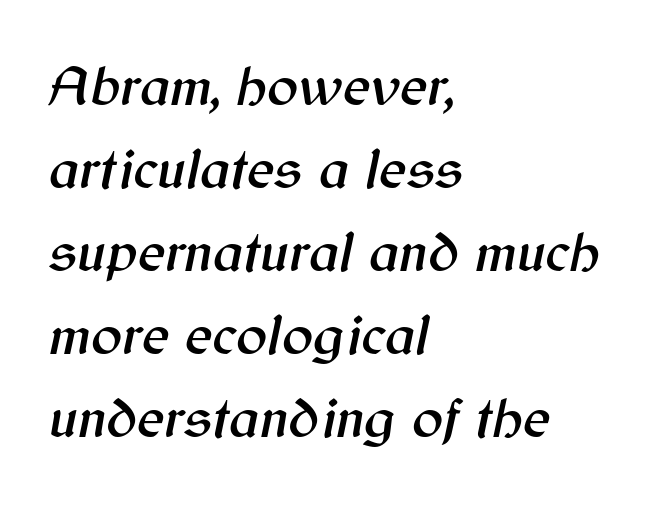
The lettering tilts uniformly, giving the passage an italic look. How would I describe the line gaps? Plain and ordinary. The paragraph shown leans on its left margin. Tracking value appears to be zero — textbook default spacing. Underline: absent.
